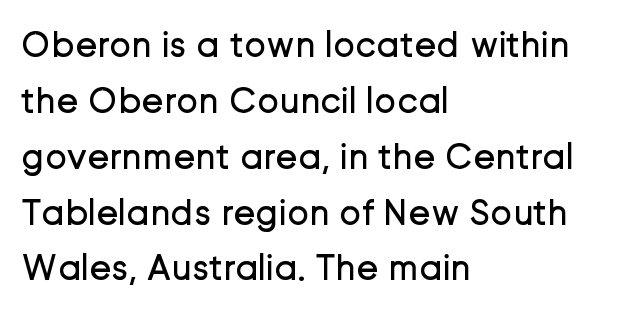
Q: Is the text bold? A: No.
Q: Is the text italic (slanted)? A: No, it is upright.
Q: Is the typeface a serif or a sans-serif typeface? A: Sans-serif.
Q: Is the text underlined? A: No.
Q: How is the paragraph aligned? A: Left-aligned.
Q: Is the spacing between letters normal or unusually wide? A: Normal.
Q: Is the spacing between lines tight, normal or loose? A: Normal.
Q: Width (condensed, normal, or wide)? A: Normal.
Q: Stroke contrast? A: Low.
Q: x-height? A: Medium.
Q: Monospaced? A: No.
